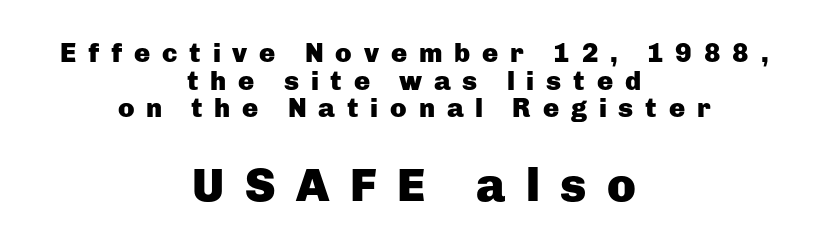
Compared with typical body copy, the letter spacing here is much looser. Strong, thick strokes mark this as bold type. Which margin do the lines hug? Neither — every line sits in the middle. Is there much room between lines? No — they nearly touch. Visually, the bottom section dominates because its glyphs are scaled up.
